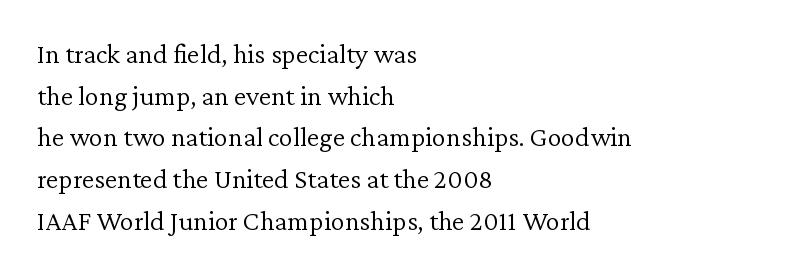
{"serif": "yes", "italic": "no", "bold": "no", "weight": "light", "width": "normal", "stroke_contrast": "low", "x_height": "medium", "monospaced": "no", "underline": "no", "align": "left", "line_spacing": "normal", "line_spacing_ratio": 1.49, "letter_spacing": "normal", "letter_spacing_em": 0.0, "glyph_px": 28}
